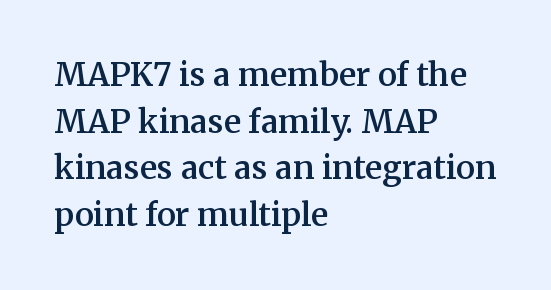
The face used here is a semibold: visibly heavier than regular, lighter than bold. These lines keep a tight, regular rhythm from letter to letter. Do the letters lean? They stand straight. The area under the type is left untouched.
